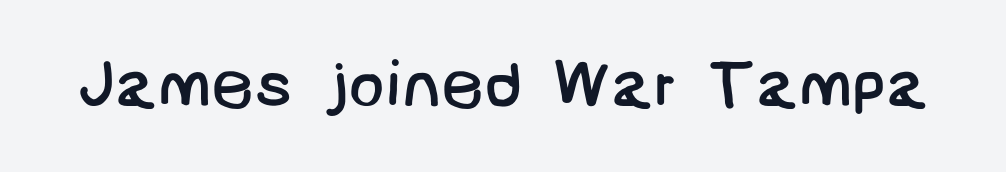
Q: Is the text bold? A: No.
Q: Is the typeface a serif or a sans-serif typeface? A: Sans-serif.
Q: Is the text underlined? A: No.
Q: Is the spacing between letters normal or unusually wide? A: Normal.
Q: Width (condensed, normal, or wide)? A: Normal.
Q: Stroke contrast? A: Low.
Q: x-height? A: Large.
